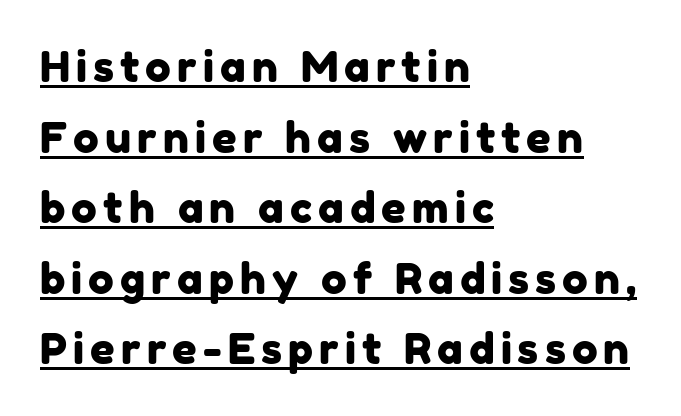
Compared with typical paragraphs, the rows here are spaced about the same. Compared with undecorated copy, this sample adds a rule below the words. The lines in this sample share a left origin and differ only in where they stop. To sum up the face: it is a sans, with no serifs. These lines are rendered in a variable-pitch font.
